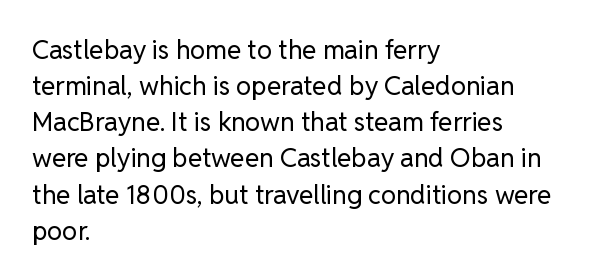
{"italic": "no", "bold": "no", "underline": "no", "align": "left", "line_spacing": "normal", "line_spacing_ratio": 1.39, "letter_spacing": "normal", "letter_spacing_em": 0.0, "glyph_px": 26}
